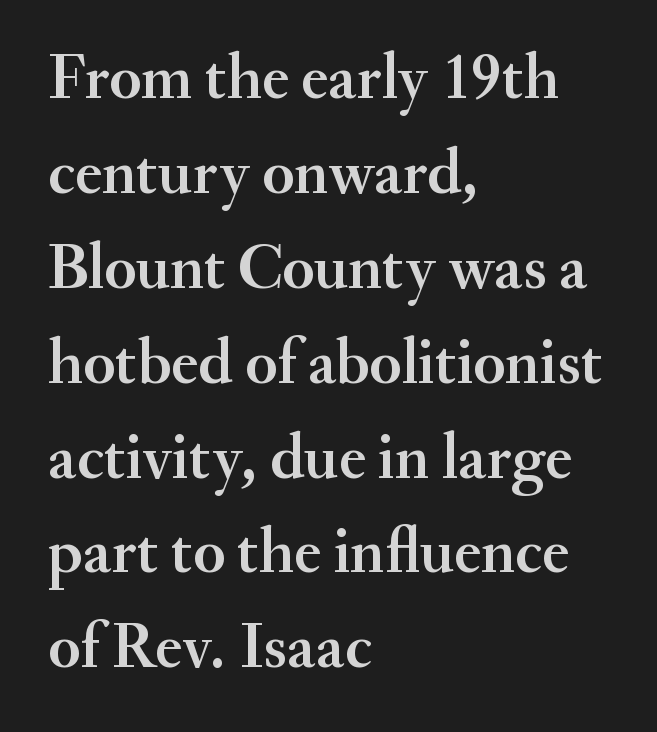
Q: Is the text italic (slanted)? A: No, it is upright.
Q: Is the typeface a serif or a sans-serif typeface? A: Serif.
Q: Is the text underlined? A: No.
Q: How is the paragraph aligned? A: Left-aligned.
Q: Is the spacing between letters normal or unusually wide? A: Normal.
Q: Is the spacing between lines tight, normal or loose? A: Normal.
Q: Width (condensed, normal, or wide)? A: Normal.
Q: Stroke contrast? A: Medium.
Q: x-height? A: Small.
Q: Monospaced? A: No.
